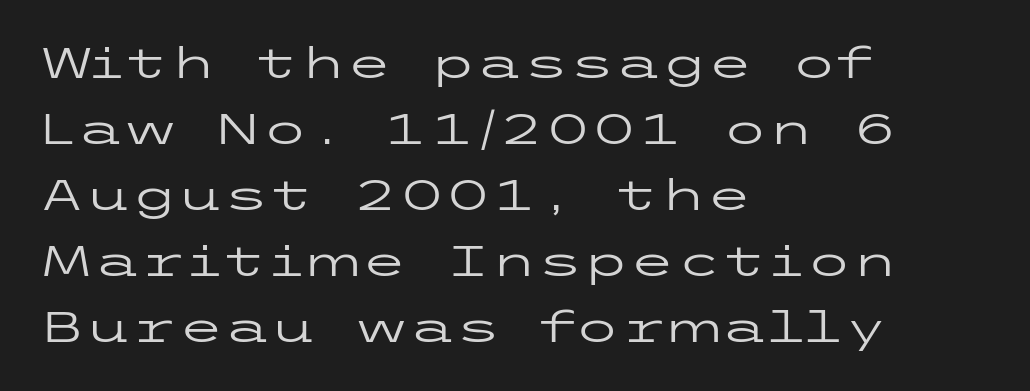
Q: Is the text bold? A: No.
Q: Is the text italic (slanted)? A: No, it is upright.
Q: Is the typeface a serif or a sans-serif typeface? A: Sans-serif.
Q: Is the text underlined? A: No.
Q: How is the paragraph aligned? A: Left-aligned.
Q: Is the spacing between letters normal or unusually wide? A: Normal.
Q: Is the spacing between lines tight, normal or loose? A: Normal.
Q: Width (condensed, normal, or wide)? A: Wide.
Q: Stroke contrast? A: Low.
Q: x-height? A: Medium.
